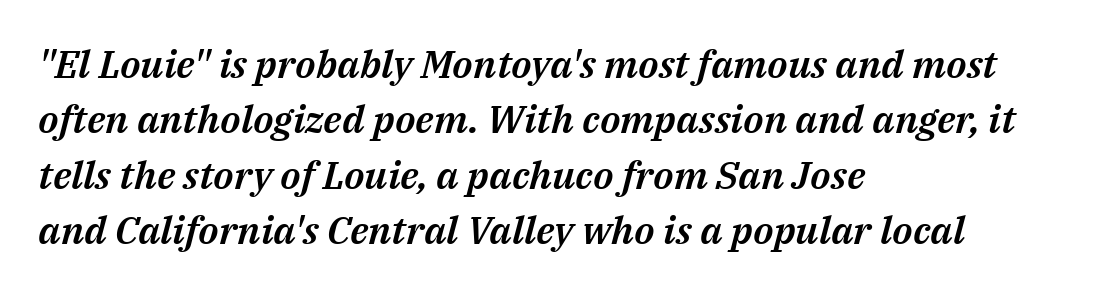
{"italic": "yes", "lean": "right", "slant_degrees": 14, "width": "normal", "stroke_contrast": "medium", "x_height": "medium", "monospaced": "no", "underline": "no", "align": "left", "line_spacing": "normal", "line_spacing_ratio": 1.42, "letter_spacing": "normal", "letter_spacing_em": 0.0, "glyph_px": 39}
